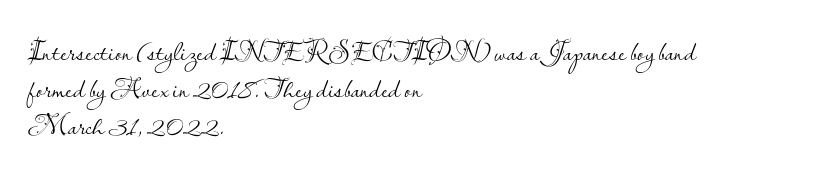
The image shows 29 px light sans-serif type; set left-aligned, normal line spacing (1.27x), normal letter spacing, not underlined; low stroke contrast and a small x-height.
